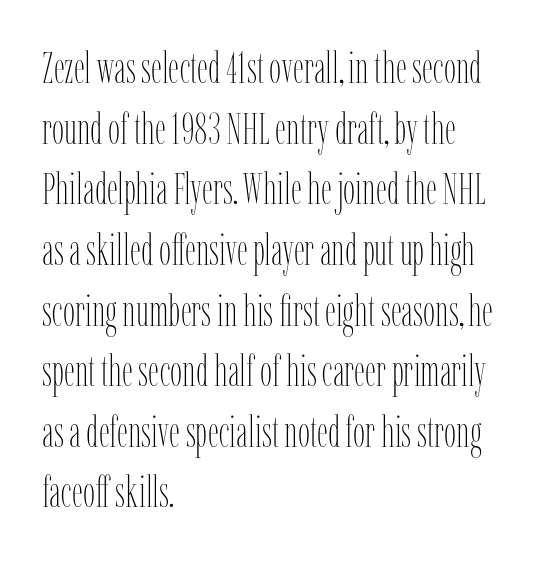
Q: Is the text bold? A: No.
Q: Is the text italic (slanted)? A: No, it is upright.
Q: Is the text underlined? A: No.
Q: How is the paragraph aligned? A: Left-aligned.
Q: Is the spacing between letters normal or unusually wide? A: Normal.
Q: Is the spacing between lines tight, normal or loose? A: Normal.
Q: Width (condensed, normal, or wide)? A: Condensed.
Q: Stroke contrast? A: Low.
Q: x-height? A: Medium.
Q: Monospaced? A: No.
